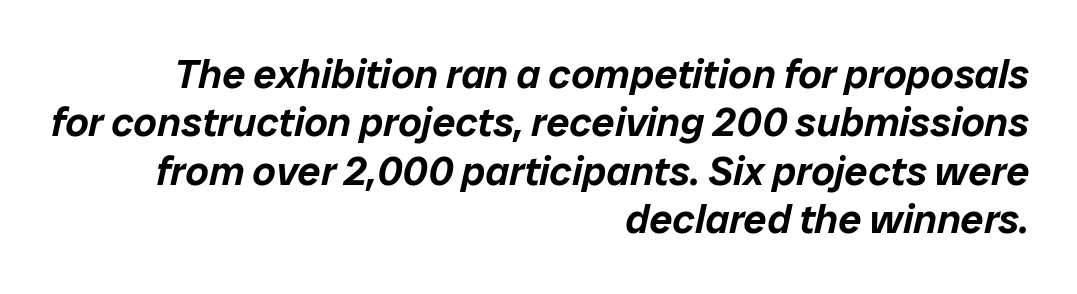
The image shows 41 px text type, italic (leaning right); set right-aligned, line spacing 1.18x, normal letter spacing, not underlined; low stroke contrast and a medium x-height.
